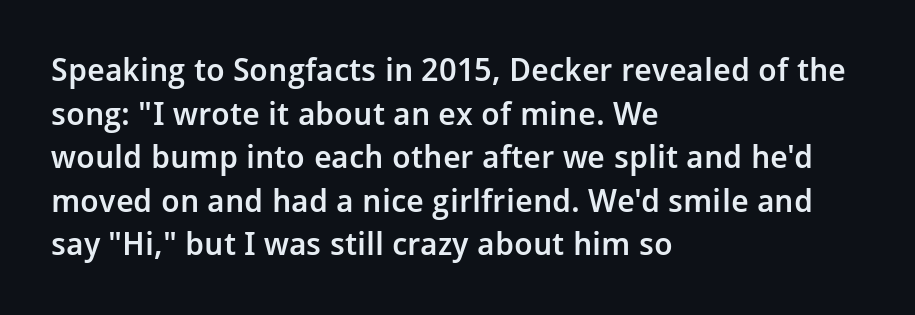
{"serif": "no", "italic": "no", "bold": "semi", "weight": "semibold", "width": "normal", "stroke_contrast": "low", "x_height": "medium", "monospaced": "no", "underline": "no", "align": "left", "line_spacing": "normal", "line_spacing_ratio": 1.36, "letter_spacing": "normal", "letter_spacing_em": 0.0, "glyph_px": 32}
